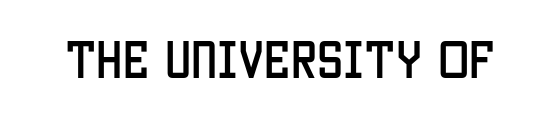
The image shows 42 px condensed sans-serif type, upright; set normal letter spacing, not underlined; low stroke contrast and a large x-height.
